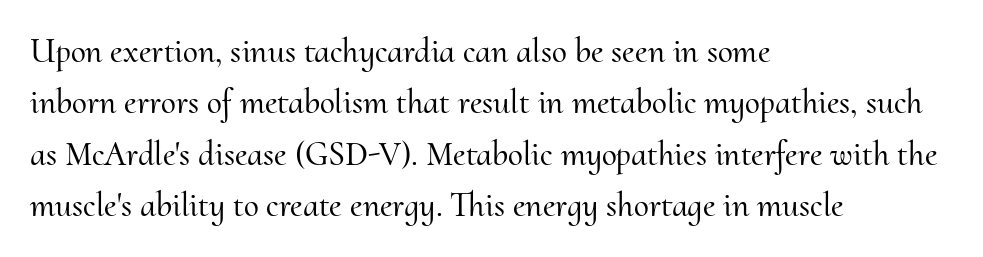
The image shows 34 px serif type, upright; set left-aligned, normal line spacing (1.51x), normal letter spacing, not underlined; medium stroke contrast and a small x-height.
